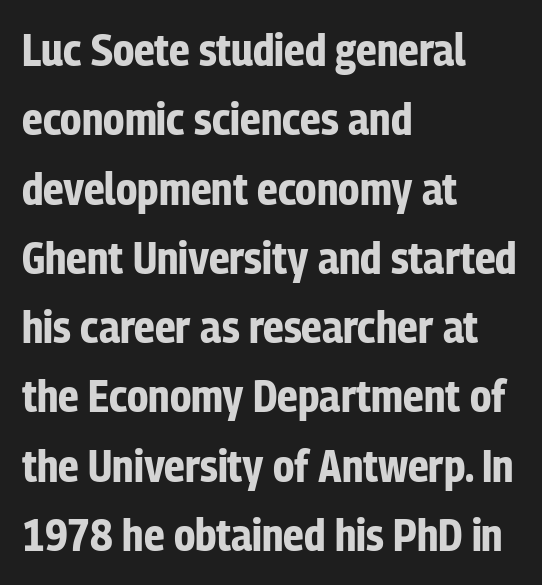
The baseline area is clear. It's the straight-up-and-down kind of type. Each letter keeps its own natural width here, so spacing adapts to shape. Visually the block forms a straight wall on the left and a jagged coastline on the right.
